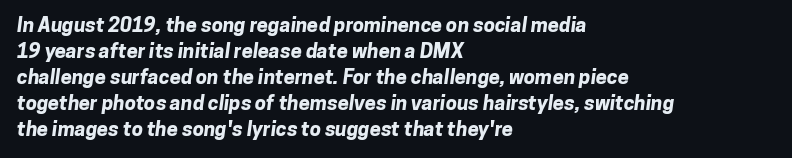
Set as a true bold cut, around the 700 mark. The line-height multiplier appears to be the usual default. Underline: absent. Leftover space on each line is placed entirely after the last word.
